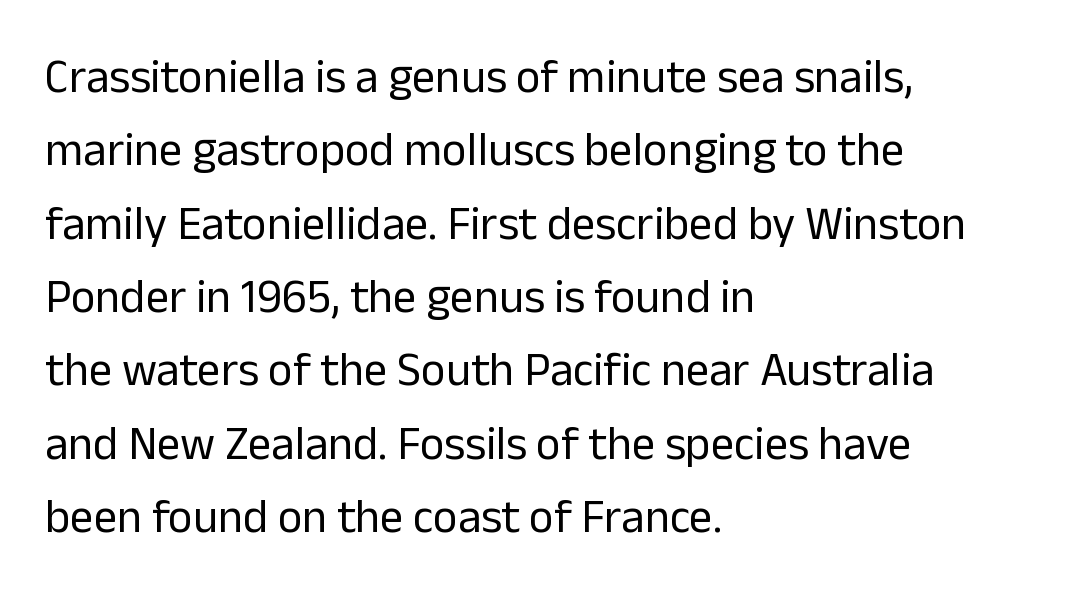
The image shows 47 px regular-weight sans-serif type, upright; set left-aligned, normal line spacing (1.56x), normal letter spacing, not underlined; low stroke contrast and a medium x-height.
